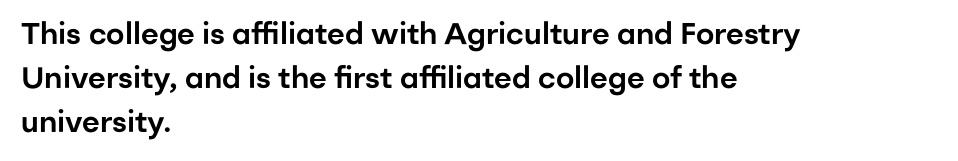
The letterforms sit shoulder to shoulder at normal distance. Is there any slant? The stems are plumb. Each row of text sits above clean, open space. Does the copy run flush right? No — it runs flush left. Regarding leading, the lines here are spaced in the standard way.
